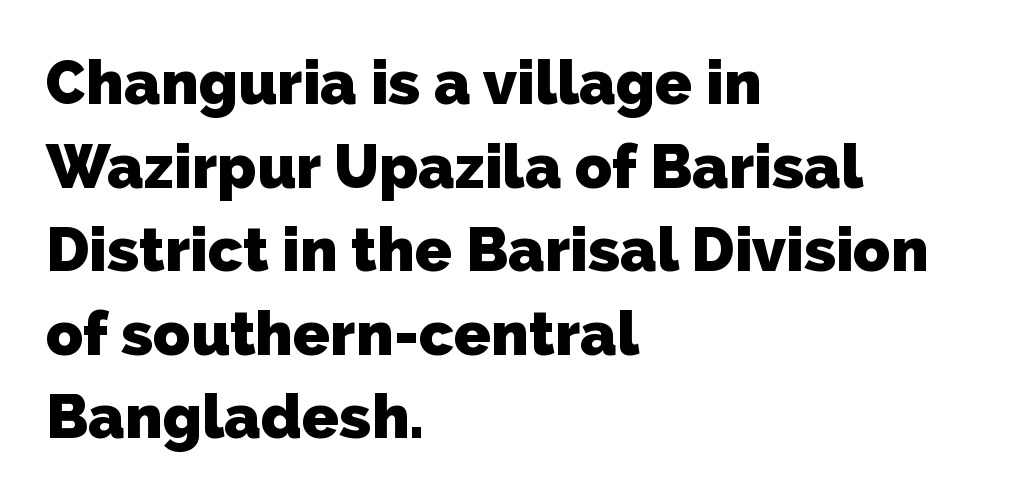
The image shows 61 px heavy sans-serif type; set left-aligned, normal line spacing (1.37x), normal letter spacing, not underlined; low stroke contrast and a medium x-height.
